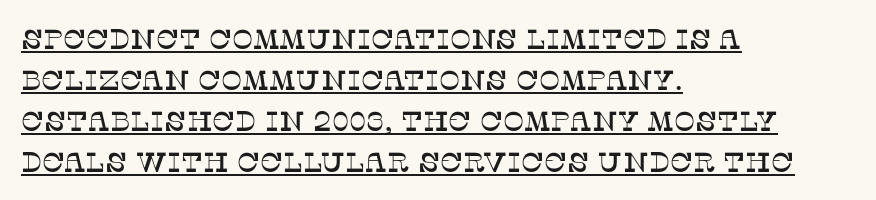
Little horizontal feet cap the strokes, marking this as serif type. Like a heading marked for emphasis, these lines bear an underscore. The passage is arranged the way most books set body copy — flush left. It's the straight-up-and-down kind of type. Proportional: the letters do not fall into vertical columns. Whoever set this chose a conventional vertical rhythm.
